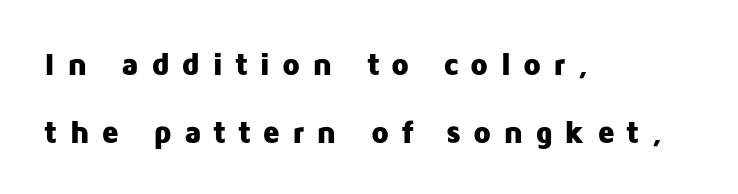
Q: Is the text bold? A: Yes.
Q: Is the text italic (slanted)? A: No, it is upright.
Q: Is the typeface a serif or a sans-serif typeface? A: Sans-serif.
Q: Is the text underlined? A: No.
Q: How is the paragraph aligned? A: Left-aligned.
Q: Is the spacing between letters normal or unusually wide? A: Unusually wide.
Q: Is the spacing between lines tight, normal or loose? A: Loose.
Q: Width (condensed, normal, or wide)? A: Normal.
Q: Stroke contrast? A: Low.
Q: x-height? A: Medium.
Q: Monospaced? A: No.
